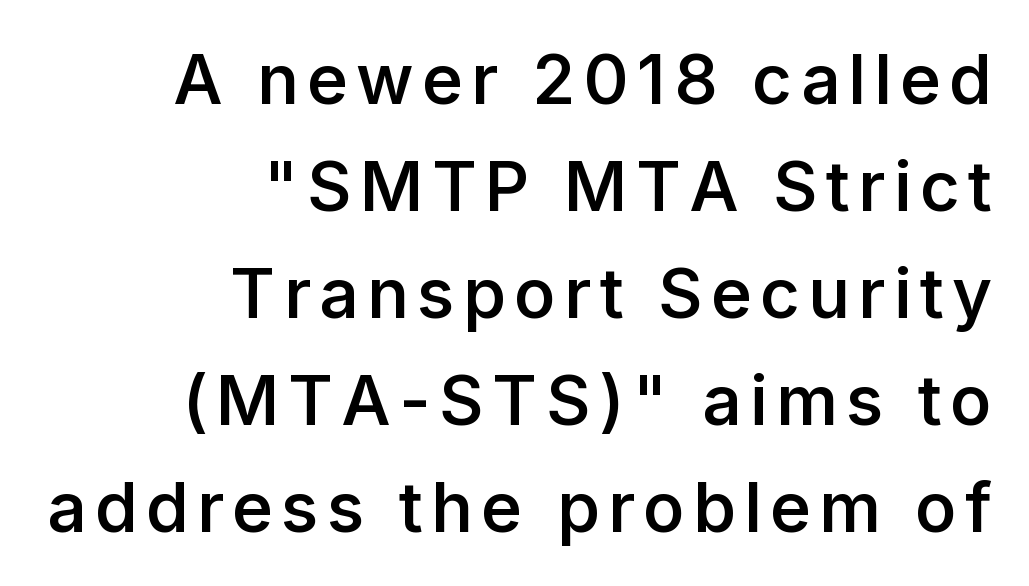
{"serif": "no", "italic": "no", "bold": "semi", "weight": "semibold", "width": "normal", "stroke_contrast": "low", "x_height": "medium", "monospaced": "no", "underline": "no", "align": "right", "line_spacing": "normal", "line_spacing_ratio": 1.55, "glyph_px": 69}
